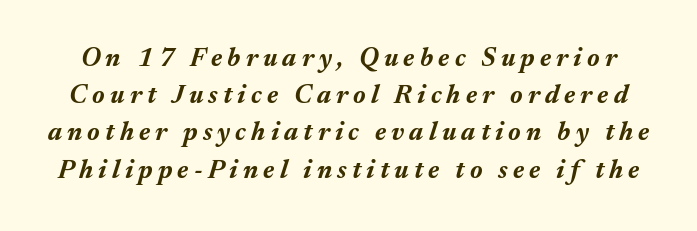
Q: Is the text bold? A: Yes.
Q: Is the text italic (slanted)? A: Yes, it leans right by about 17 degrees.
Q: Is the text underlined? A: No.
Q: Is the spacing between letters normal or unusually wide? A: Unusually wide.
Q: Is the spacing between lines tight, normal or loose? A: Normal.
